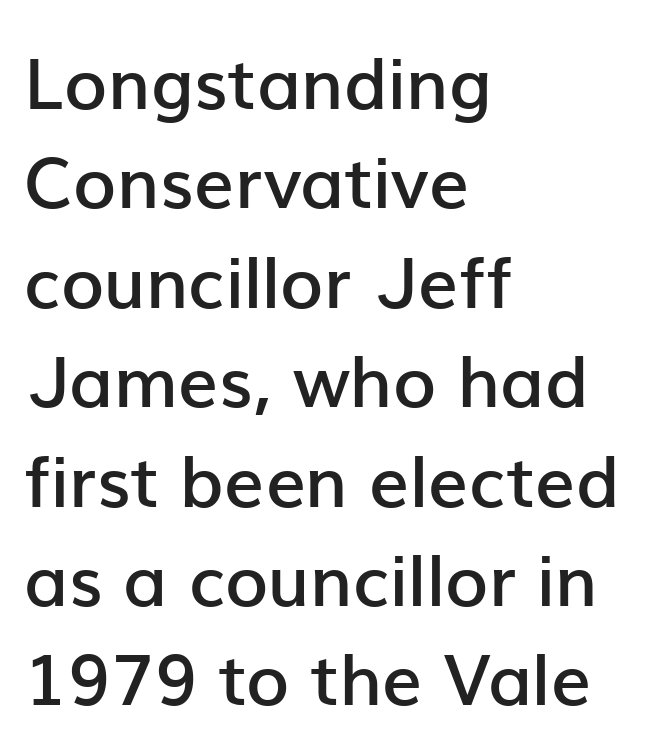
A semibold gives these letters moderate extra thickness, short of bold. Each line starts at the same left margin while the right side varies. Each letter's strokes conclude bluntly, with no projecting serifs. Any mark beneath the type? The region is blank. A typesetter would call this proportional, since set widths differ per character.
